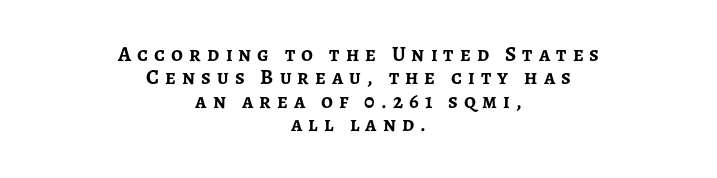
{"italic": "no", "bold": "yes", "underline": "no", "align": "center", "line_spacing": "tight", "line_spacing_ratio": 1.11, "letter_spacing": "wide", "letter_spacing_em": 0.29, "glyph_px": 21}
